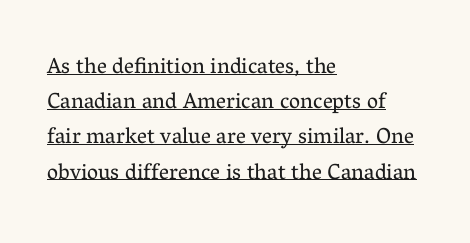
{"italic": "no", "bold": "no", "underline": "yes", "align": "left", "line_spacing": "normal", "line_spacing_ratio": 1.6, "letter_spacing": "normal", "letter_spacing_em": 0.0, "glyph_px": 22}
